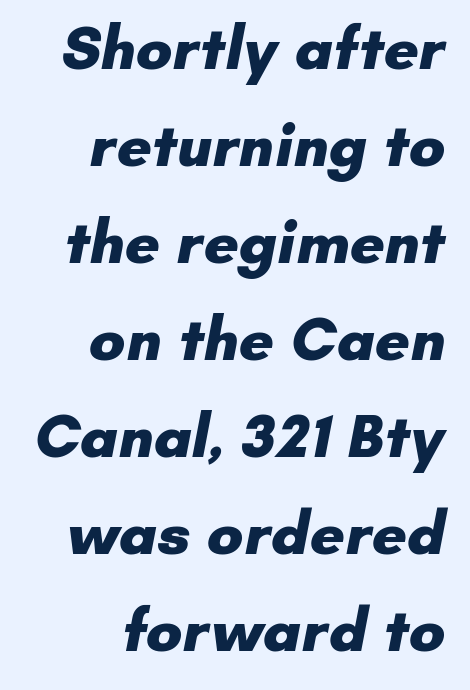
Q: Is the text bold? A: Yes.
Q: Is the typeface a serif or a sans-serif typeface? A: Sans-serif.
Q: Is the text underlined? A: No.
Q: How is the paragraph aligned? A: Right-aligned.
Q: Is the spacing between letters normal or unusually wide? A: Normal.
Q: Is the spacing between lines tight, normal or loose? A: Normal.
Q: Width (condensed, normal, or wide)? A: Normal.
Q: Stroke contrast? A: Low.
Q: x-height? A: Small.
Q: Monospaced? A: No.
